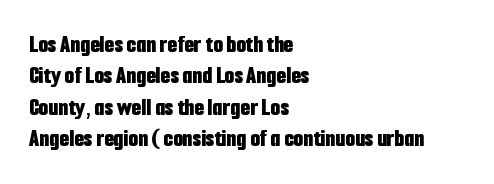
{"italic": "no", "bold": "yes", "underline": "no", "align": "left", "line_spacing": "normal", "line_spacing_ratio": 1.26, "letter_spacing": "normal", "letter_spacing_em": 0.0, "glyph_px": 25}
